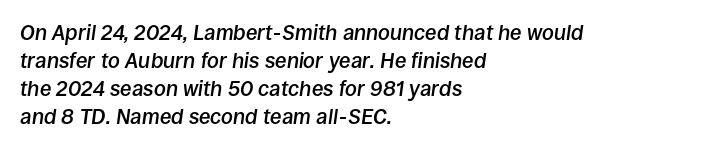
The space between consecutive lines is moderate. Strokes here are thickened, but only to semibold level. Honestly, there is no underline to notice here at all. These lines stack with their left ends in a neat column. In terms of posture, this sample is oblique.
